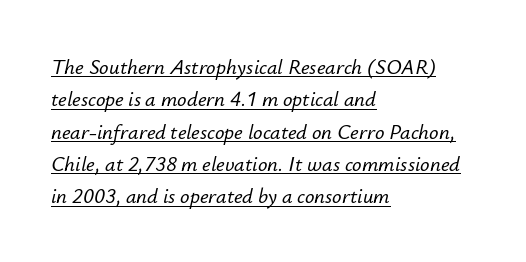
The image shows 21 px text type, italic (leaning right); set left-aligned, normal line spacing (1.54x), normal letter spacing, underlined.
